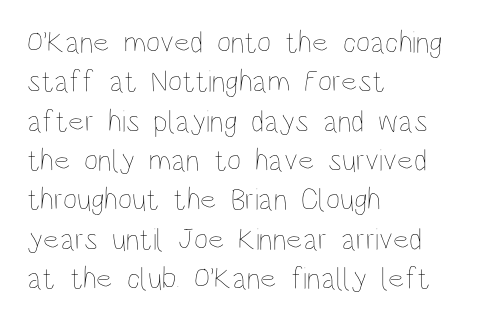
Q: Is the text bold? A: No.
Q: Is the text italic (slanted)? A: No, it is upright.
Q: Is the text underlined? A: No.
Q: How is the paragraph aligned? A: Left-aligned.
Q: Is the spacing between letters normal or unusually wide? A: Normal.
Q: Is the spacing between lines tight, normal or loose? A: Normal.
Q: Width (condensed, normal, or wide)? A: Condensed.
Q: Stroke contrast? A: Low.
Q: x-height? A: Large.
Q: Monospaced? A: No.
